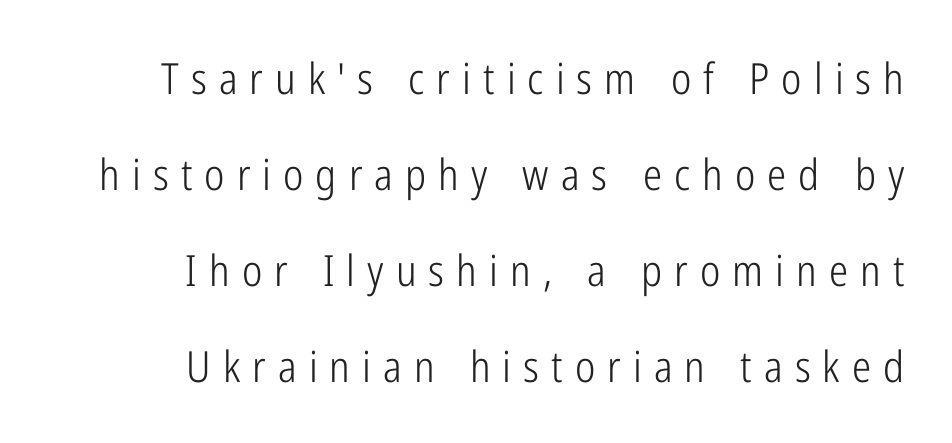
{"serif": "no", "italic": "no", "bold": "no", "weight": "light", "width": "condensed", "stroke_contrast": "low", "x_height": "medium", "monospaced": "no", "underline": "no", "align": "right", "line_spacing": "loose", "line_spacing_ratio": 2.23, "letter_spacing": "wide", "letter_spacing_em": 0.28, "glyph_px": 43}
